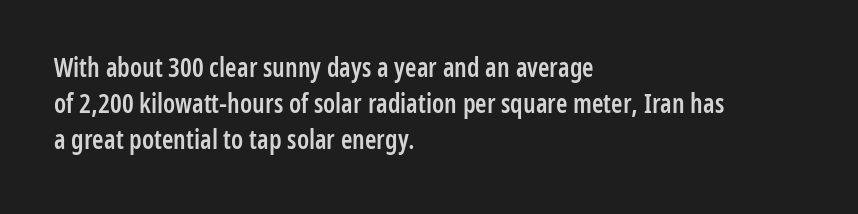
Q: Is the text bold? A: Semi-bold.
Q: Is the text italic (slanted)? A: No, it is upright.
Q: Is the text underlined? A: No.
Q: How is the paragraph aligned? A: Left-aligned.
Q: Is the spacing between letters normal or unusually wide? A: Normal.
Q: Is the spacing between lines tight, normal or loose? A: Normal.
